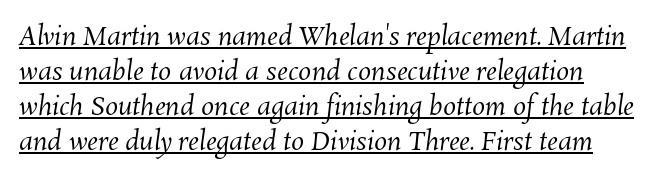
Q: Is the text bold? A: No.
Q: Is the text underlined? A: Yes.
Q: How is the paragraph aligned? A: Left-aligned.
Q: Is the spacing between letters normal or unusually wide? A: Normal.
Q: Is the spacing between lines tight, normal or loose? A: Normal.
